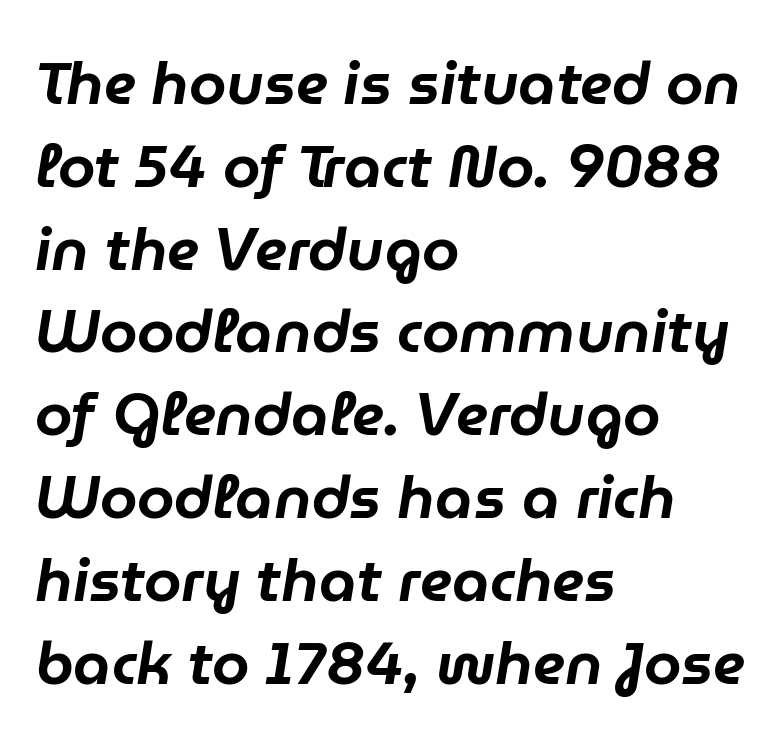
The image shows 60 px text type, italic (leaning right); set left-aligned, normal line spacing (1.38x), normal letter spacing, not underlined; low stroke contrast and a medium x-height.
